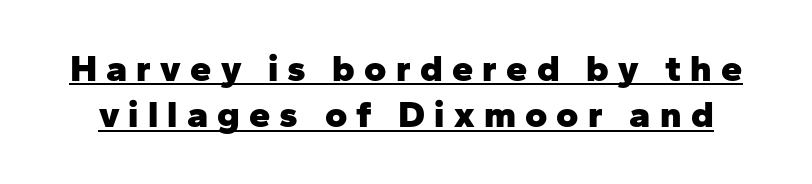
{"serif": "no", "italic": "no", "bold": "yes", "weight": "heavy", "width": "normal", "stroke_contrast": "low", "x_height": "medium", "monospaced": "no", "underline": "yes", "line_spacing_ratio": 1.22, "letter_spacing": "wide", "letter_spacing_em": 0.24, "glyph_px": 38}
